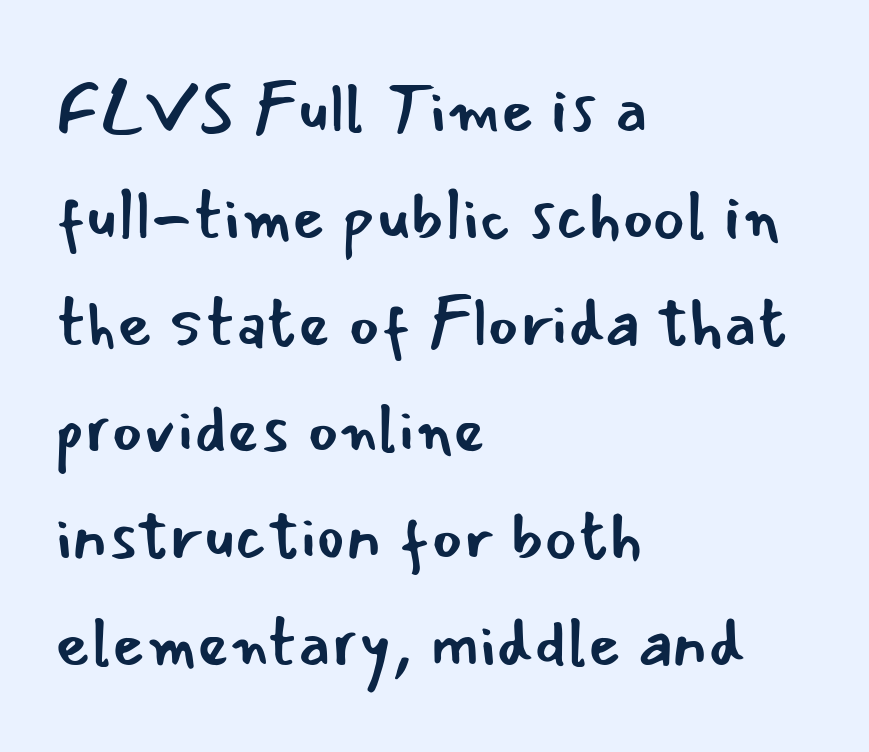
{"serif": "no", "italic": "no", "bold": "no", "weight": "regular", "width": "normal", "stroke_contrast": "low", "x_height": "small", "monospaced": "no", "underline": "no", "align": "left", "line_spacing": "normal", "line_spacing_ratio": 1.57, "letter_spacing": "normal", "letter_spacing_em": 0.0, "glyph_px": 68}
